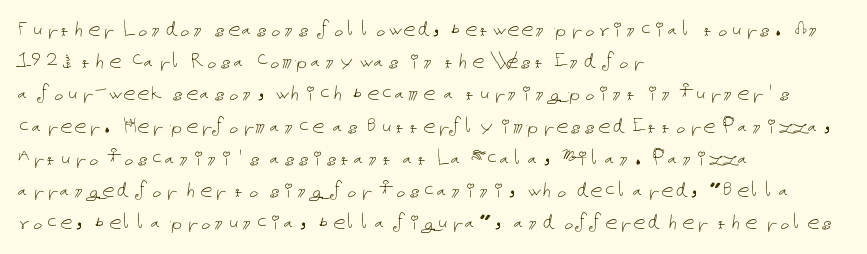
Q: Is the text bold? A: No.
Q: Is the text italic (slanted)? A: No, it is upright.
Q: Is the text underlined? A: No.
Q: How is the paragraph aligned? A: Left-aligned.
Q: Is the spacing between letters normal or unusually wide? A: Normal.
Q: Is the spacing between lines tight, normal or loose? A: Normal.
